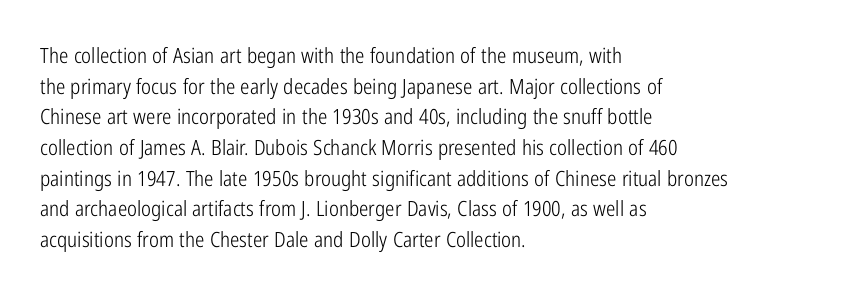
The image shows 21 px text type, upright; set left-aligned, normal line spacing (1.46x), normal letter spacing, not underlined.
